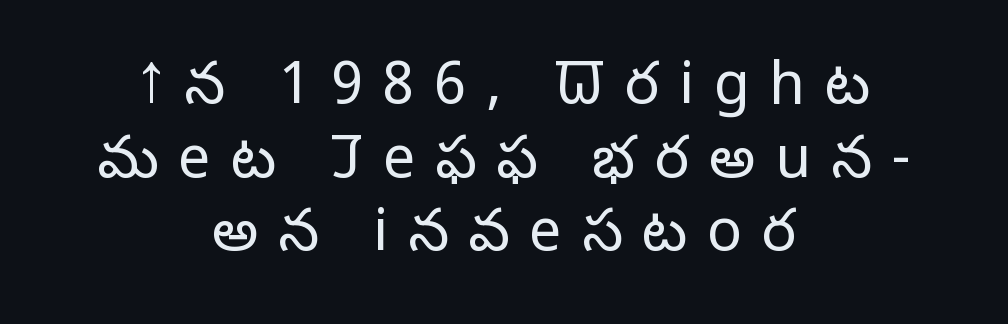
{"serif": "no", "italic": "no", "bold": "no", "weight": "light", "width": "normal", "stroke_contrast": "low", "x_height": "medium", "monospaced": "no", "underline": "no", "align": "center", "line_spacing": "normal", "line_spacing_ratio": 1.27, "letter_spacing": "wide", "letter_spacing_em": 0.34, "glyph_px": 58}
